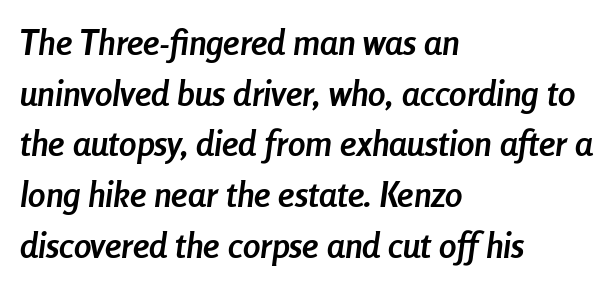
The image shows 35 px semibold, condensed type, italic (leaning right); set left-aligned, normal line spacing (1.45x), normal letter spacing, not underlined; low stroke contrast and a medium x-height.
